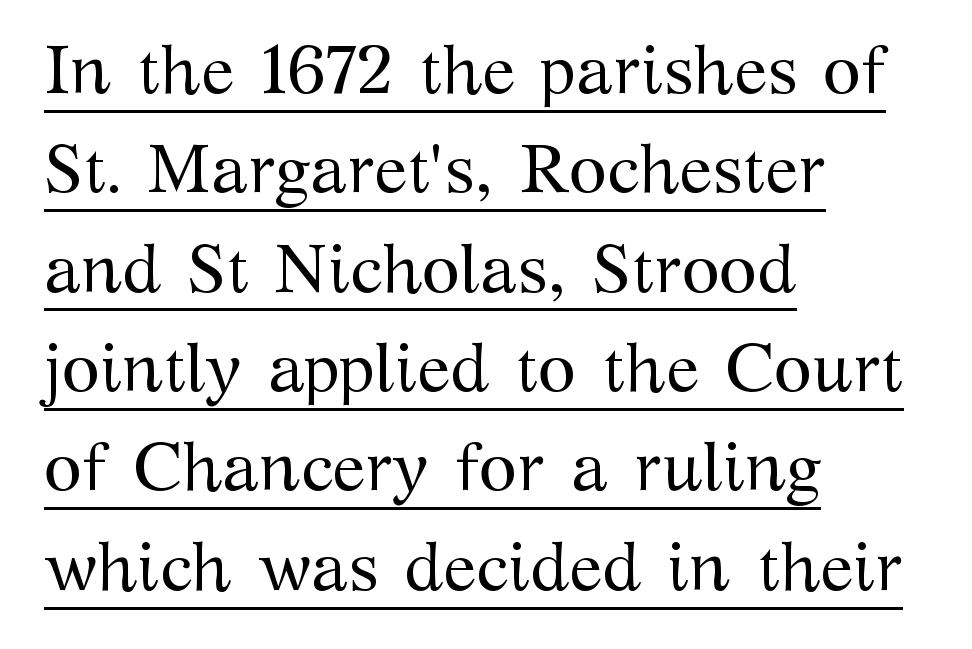
The image shows 69 px regular-weight serif type, upright; set left-aligned, normal line spacing (1.44x), normal letter spacing, underlined; medium stroke contrast and a medium x-height.
